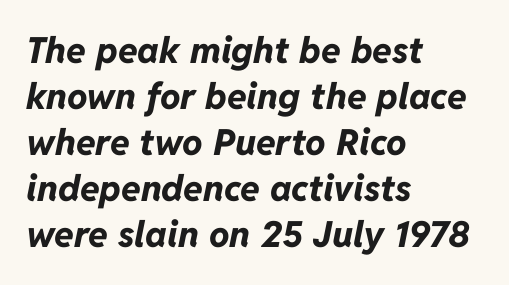
Q: Is the text bold? A: Yes.
Q: Is the text italic (slanted)? A: Yes, it leans right by about 11 degrees.
Q: Is the text underlined? A: No.
Q: How is the paragraph aligned? A: Left-aligned.
Q: Is the spacing between letters normal or unusually wide? A: Normal.
Q: Is the spacing between lines tight, normal or loose? A: Normal.
Q: Width (condensed, normal, or wide)? A: Normal.
Q: Stroke contrast? A: Low.
Q: x-height? A: Medium.
Q: Monospaced? A: No.
